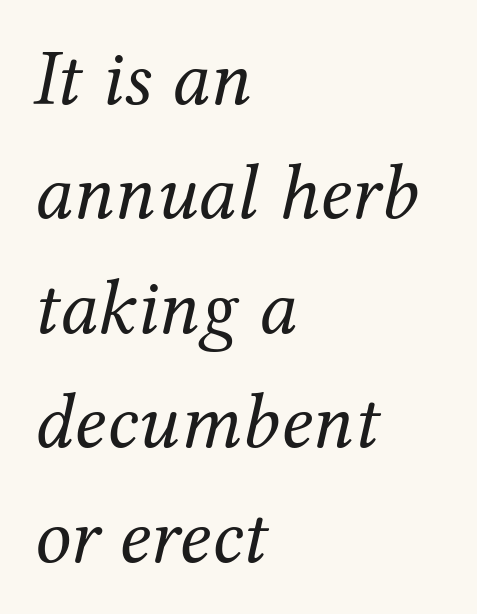
The image shows 80 px regular-weight serif type, italic (leaning right); set left-aligned, normal line spacing (1.43x), normal letter spacing, not underlined; medium stroke contrast and a medium x-height.
